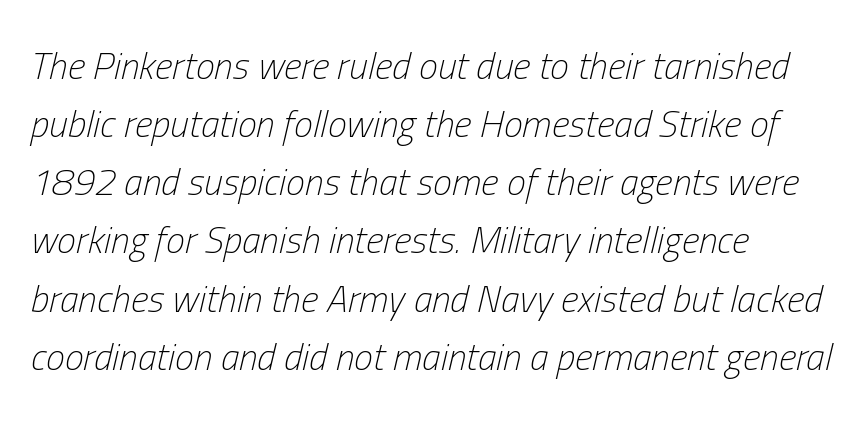
The image shows 38 px light, condensed type, italic (leaning right); set left-aligned, normal line spacing (1.53x), normal letter spacing, not underlined; low stroke contrast and a medium x-height.
